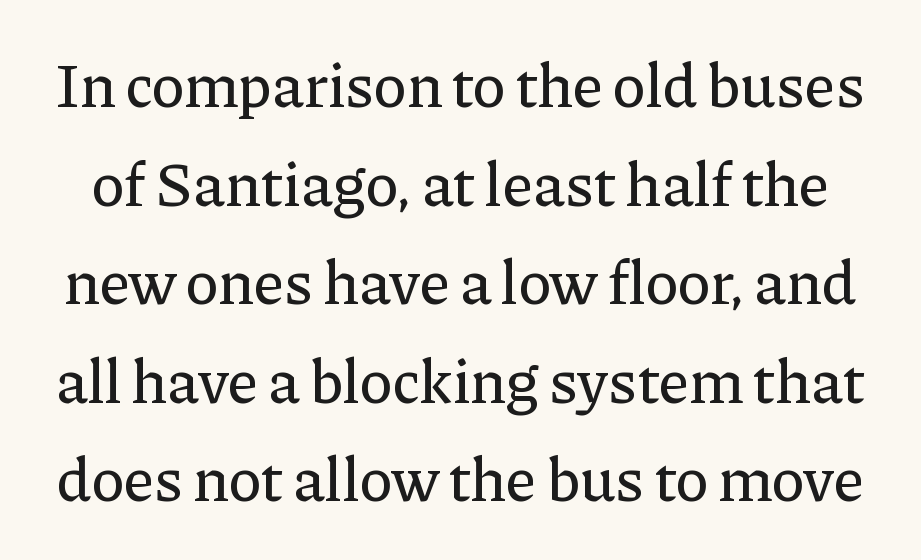
The image shows 62 px serif type, upright; set normal line spacing (1.59x), normal letter spacing, not underlined; low stroke contrast and a medium x-height.
